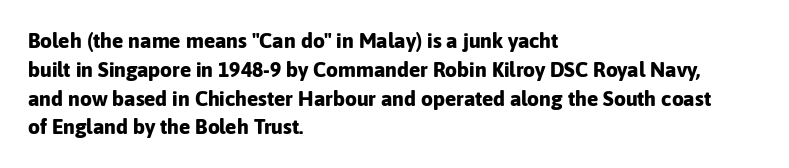
Leftover space on each line is placed entirely after the last word. The baseline area is clear. Tracking value appears to be zero — textbook default spacing. Is the type bold? Yes — the strokes are clearly thick and heavy.
